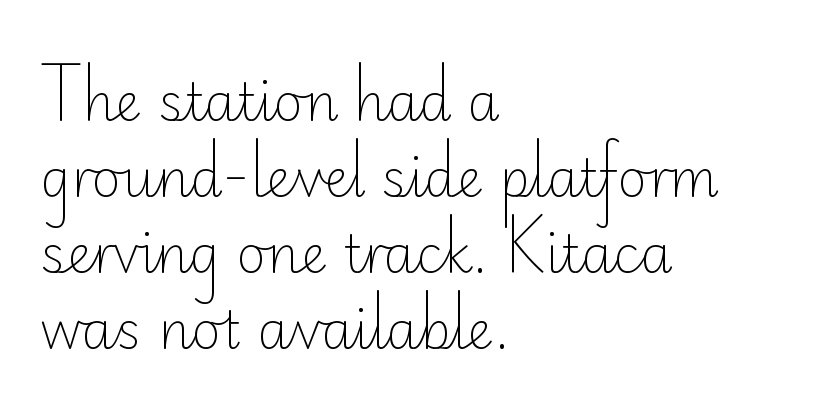
The image shows 51 px light sans-serif type, upright; set left-aligned, normal line spacing (1.49x), normal letter spacing, not underlined; low stroke contrast and a small x-height.
